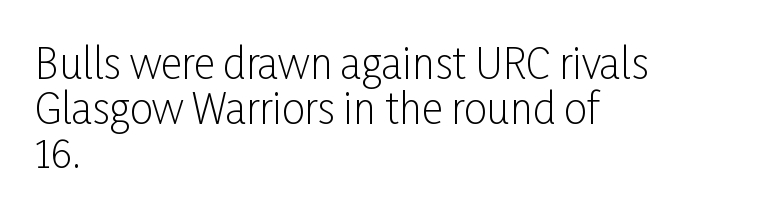
{"serif": "no", "italic": "no", "bold": "no", "weight": "light", "width": "condensed", "stroke_contrast": "low", "x_height": "medium", "monospaced": "no", "underline": "no", "align": "left", "line_spacing": "tight", "line_spacing_ratio": 1.09, "letter_spacing": "normal", "letter_spacing_em": 0.0, "glyph_px": 41}
